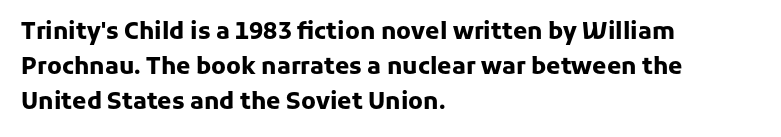
Each new line begins a customary step beneath the previous one. This rendering leaves character spacing at its baseline value. The lettering stays uniformly vertical, giving the passage a roman look. This rendering features lettering with no underline. A student would call this left alignment; a typographer would say flush left, rag right. Is the type bold? Yes — the strokes are clearly thick and heavy.
